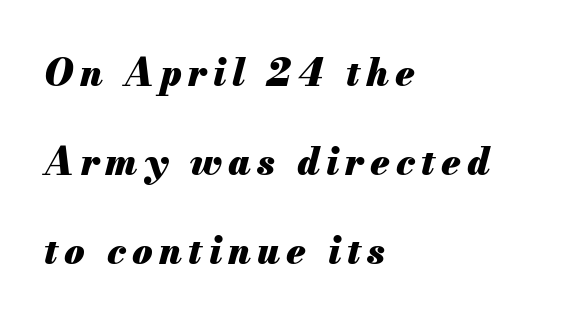
The image shows 37 px heavy type, italic (leaning right); set left-aligned, loose line spacing (2.4x), not underlined; medium stroke contrast and a small x-height.
